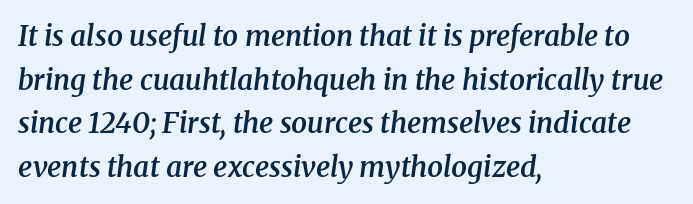
Q: Is the text bold? A: Semi-bold.
Q: Is the text italic (slanted)? A: Yes, it leans right by about 8 degrees.
Q: Is the typeface a serif or a sans-serif typeface? A: Serif.
Q: Is the text underlined? A: No.
Q: How is the paragraph aligned? A: Left-aligned.
Q: Is the spacing between letters normal or unusually wide? A: Normal.
Q: Is the spacing between lines tight, normal or loose? A: Normal.
Q: Width (condensed, normal, or wide)? A: Normal.
Q: Stroke contrast? A: Medium.
Q: x-height? A: Medium.
Q: Monospaced? A: No.
